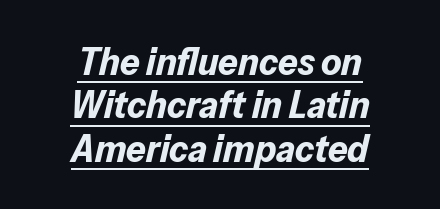
The image shows 39 px bold type, italic (leaning right); set centered, tight line spacing (1.11x), normal letter spacing, underlined; low stroke contrast and a medium x-height.
